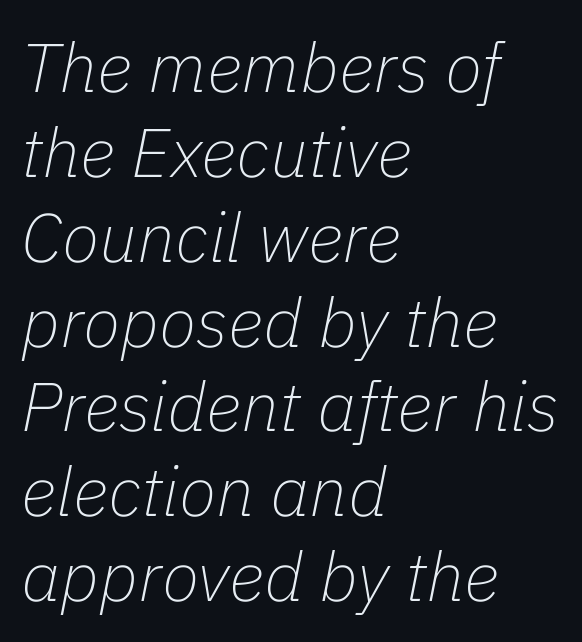
Left-aligned paragraph, ragged on the right. A typesetter would call this zero additional tracking. The face used here is proportionally spaced, like ordinary book or web type. No extra ink here — the face is not bold. Style check: oblique.
